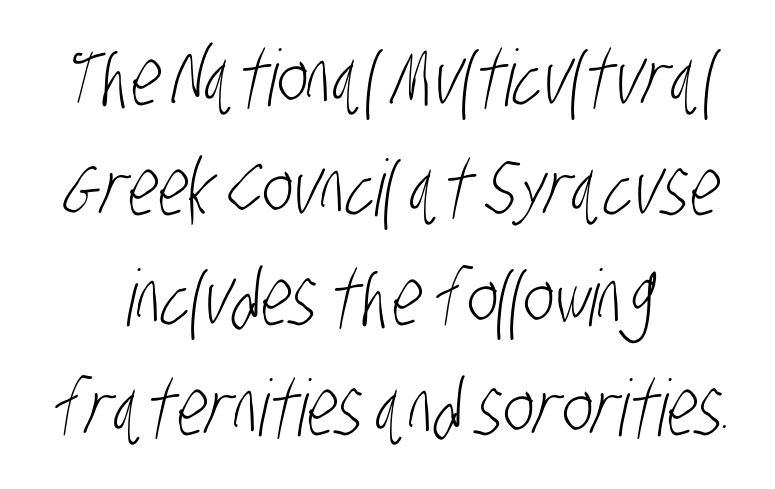
The image shows 78 px light, condensed sans-serif type; set centered, normal line spacing (1.41x), normal letter spacing, not underlined; low stroke contrast and a large x-height.
